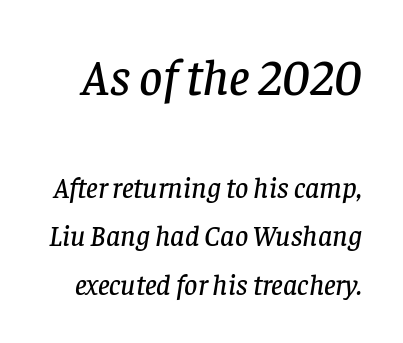
Q: Is the text italic (slanted)? A: Yes, it leans right by about 8 degrees.
Q: Is the typeface a serif or a sans-serif typeface? A: Serif.
Q: Is the text underlined? A: No.
Q: Is the spacing between letters normal or unusually wide? A: Normal.
Q: Is the spacing between lines tight, normal or loose? A: Normal.
Q: Which block of text is set in a larger size, the first (top) or the second (bottom)? A: The first (top) one.
Q: Width (condensed, normal, or wide)? A: Normal.
Q: Stroke contrast? A: Low.
Q: x-height? A: Large.
Q: Monospaced? A: No.
